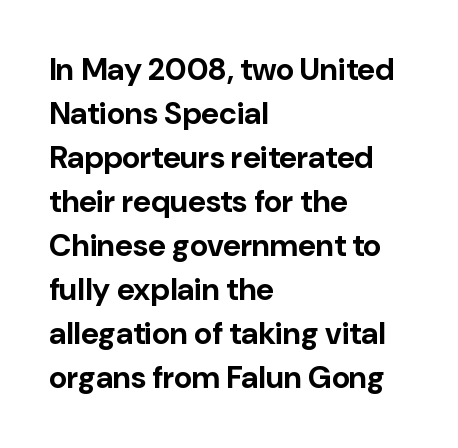
Q: Is the text bold? A: Yes.
Q: Is the text italic (slanted)? A: No, it is upright.
Q: Is the typeface a serif or a sans-serif typeface? A: Sans-serif.
Q: Is the text underlined? A: No.
Q: How is the paragraph aligned? A: Left-aligned.
Q: Is the spacing between letters normal or unusually wide? A: Normal.
Q: Is the spacing between lines tight, normal or loose? A: Normal.
Q: Width (condensed, normal, or wide)? A: Normal.
Q: Stroke contrast? A: Low.
Q: x-height? A: Medium.
Q: Monospaced? A: No.
